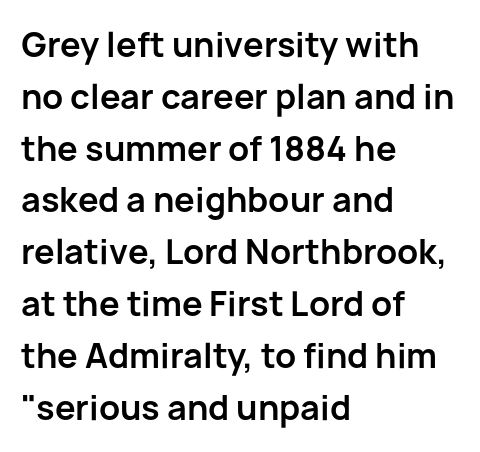
A typesetter would mark this as roman, not italic. Descenders hang freely into open space. This rendering leaves character spacing at its baseline value. Leftover space on each line is placed entirely after the last word. Letterform terminals end flat and unadorned throughout the passage. Strokes here are thick enough to call this a true bold.
